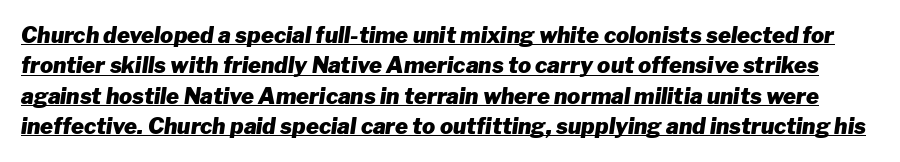
Q: Is the text bold? A: Yes.
Q: Is the text italic (slanted)? A: Yes, it leans right by about 8 degrees.
Q: Is the text underlined? A: Yes.
Q: Is the spacing between letters normal or unusually wide? A: Normal.
Q: Is the spacing between lines tight, normal or loose? A: Normal.
